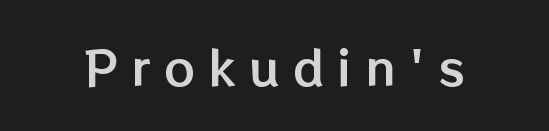
You could only call the tracking loose — the letters float apart. Spacing verdict: proportional, widths tailored to each character. Posture: vertical. Bare-footed words on every line.
